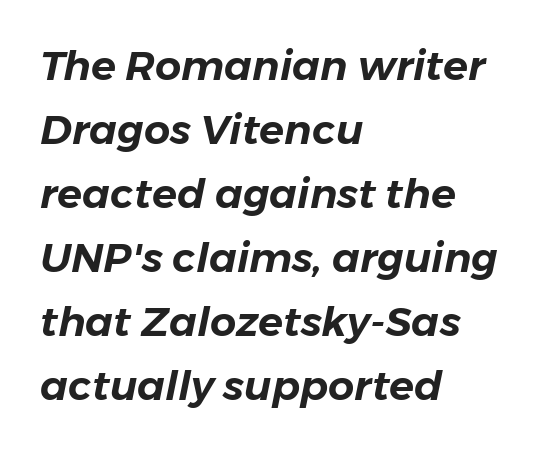
Line starts are locked; line ends wander. The passage shown stacks its lines at a standard gap. Do the characters align in a grid? No, the font is proportional. Plain, unruled lines of type. Is the letter spacing exaggerated? No — it looks like the ordinary default. The letters are slanted; this is an italic face.
